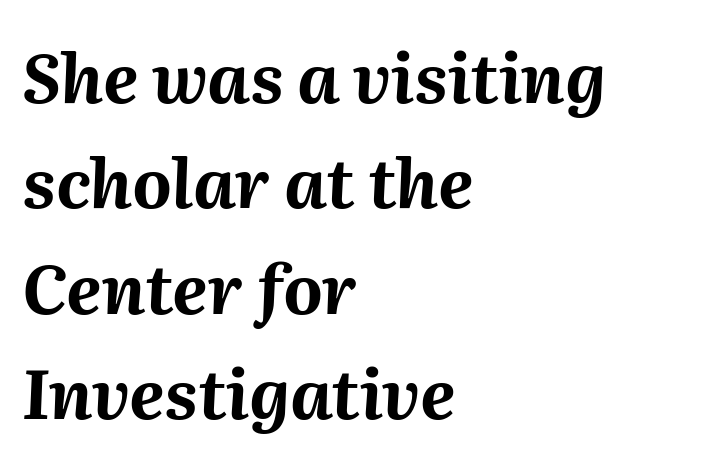
Q: Is the text bold? A: Yes.
Q: Is the text italic (slanted)? A: Yes, it leans right by about 2 degrees.
Q: Is the text underlined? A: No.
Q: How is the paragraph aligned? A: Left-aligned.
Q: Is the spacing between letters normal or unusually wide? A: Normal.
Q: Is the spacing between lines tight, normal or loose? A: Normal.
Q: Width (condensed, normal, or wide)? A: Normal.
Q: Stroke contrast? A: Medium.
Q: x-height? A: Medium.
Q: Monospaced? A: No.
